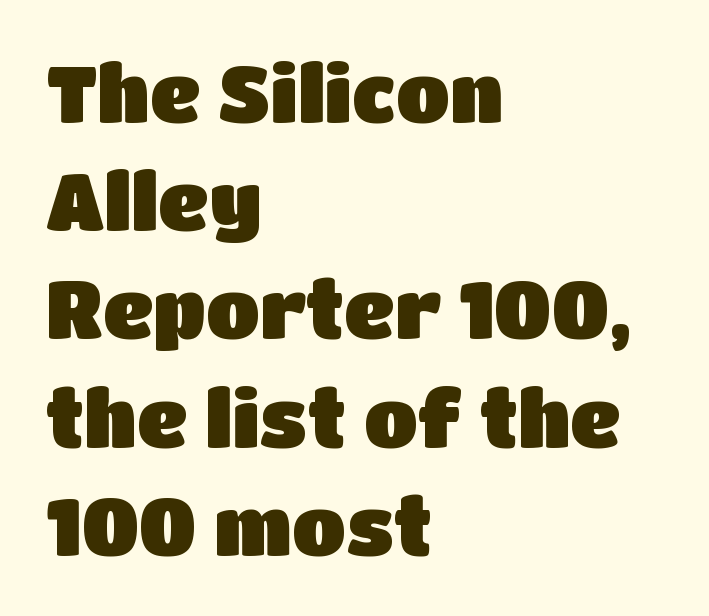
Q: Is the text italic (slanted)? A: No, it is upright.
Q: Is the typeface a serif or a sans-serif typeface? A: Sans-serif.
Q: Is the text underlined? A: No.
Q: How is the paragraph aligned? A: Left-aligned.
Q: Is the spacing between letters normal or unusually wide? A: Normal.
Q: Is the spacing between lines tight, normal or loose? A: Normal.
Q: Width (condensed, normal, or wide)? A: Normal.
Q: Stroke contrast? A: Low.
Q: x-height? A: Large.
Q: Monospaced? A: No.
